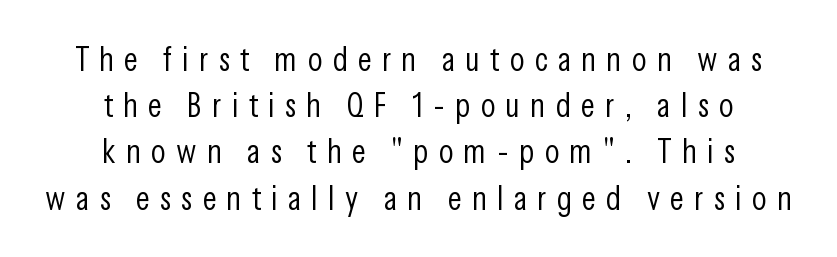
{"serif": "no", "italic": "no", "bold": "no", "weight": "light", "width": "condensed", "stroke_contrast": "low", "x_height": "medium", "monospaced": "no", "underline": "no", "align": "center", "line_spacing": "normal", "line_spacing_ratio": 1.36, "letter_spacing": "wide", "letter_spacing_em": 0.3, "glyph_px": 34}
